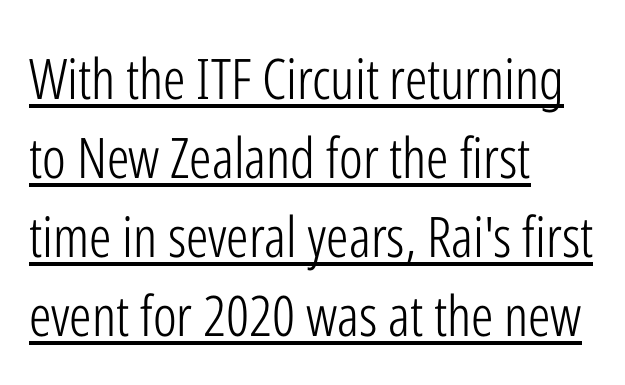
The rendering anchors every line to the left-hand side. Stroke mass is kept to a normal reading level or below. The string is rendered with underlining switched on. This sample keeps an unexceptional amount of space between lines. Type style note: lacks serifs. No italicization has been applied; the sample stays upright.
